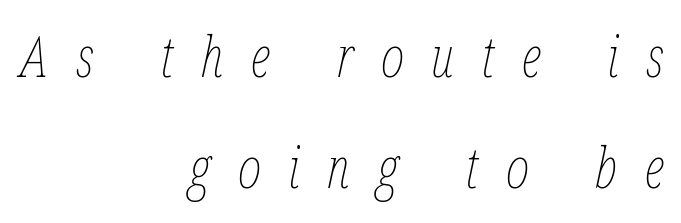
The image shows 56 px thin, condensed type, italic (leaning right); set right-aligned, loose line spacing (1.99x), unusually wide letter spacing (+0.49 em), not underlined; low stroke contrast and a medium x-height.
